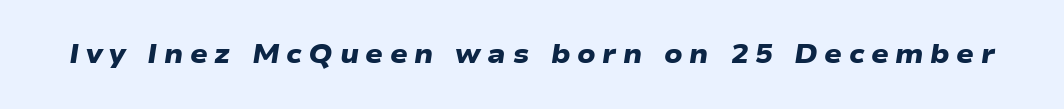
The image shows 26 px bold type; set unusually wide letter spacing (+0.25 em), not underlined.
